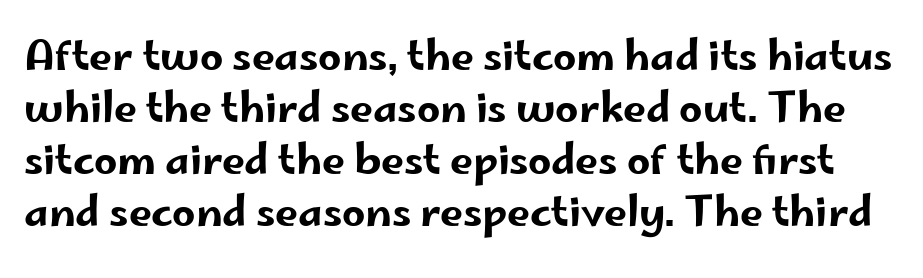
The image shows 41 px wide sans-serif type, upright; set normal line spacing (1.27x), normal letter spacing, not underlined; low stroke contrast and a small x-height.
